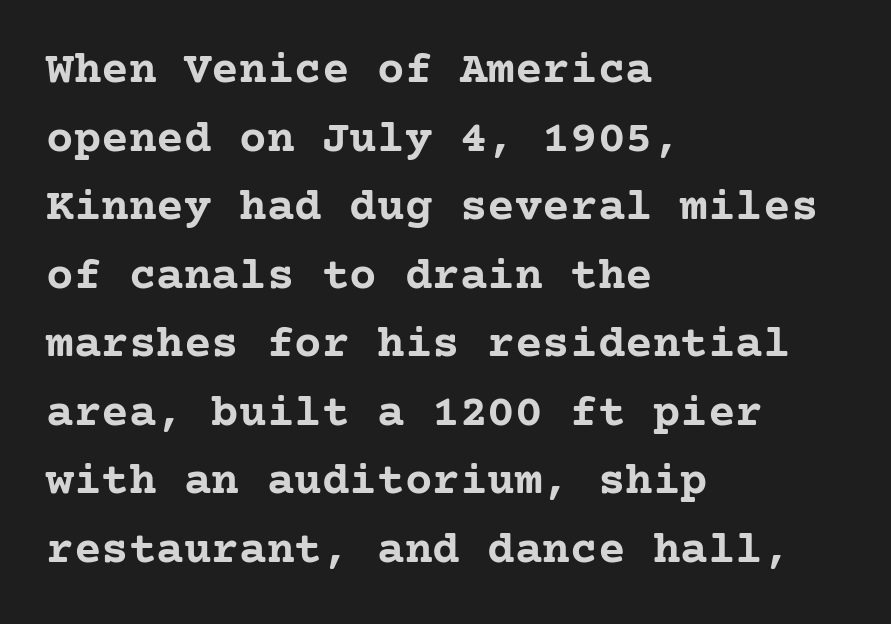
The axis of the letterforms is exactly vertical. Decoration check: the copy has no underline. Alignment: flush left. Look at the stroke-to-counter ratio: heavy, a bold.
